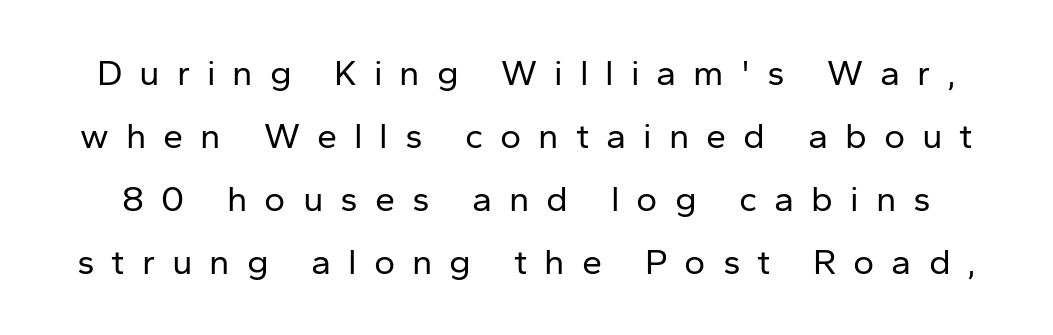
{"serif": "no", "italic": "no", "bold": "no", "weight": "regular", "width": "normal", "stroke_contrast": "low", "x_height": "medium", "monospaced": "no", "underline": "no", "line_spacing_ratio": 1.75, "letter_spacing": "wide", "letter_spacing_em": 0.47, "glyph_px": 36}
